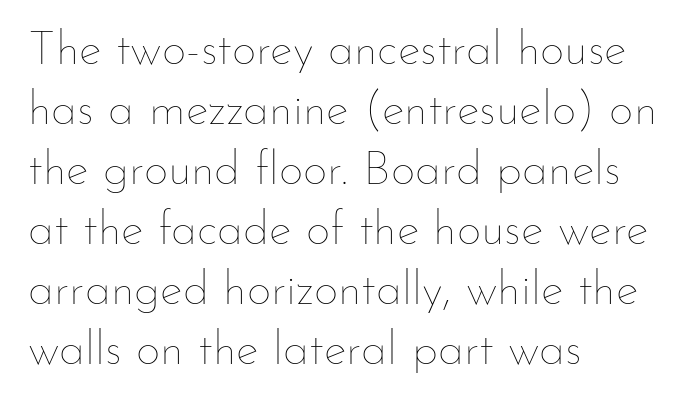
The image shows 48 px thin type, upright; set left-aligned, normal line spacing (1.25x), normal letter spacing, not underlined; low stroke contrast and a small x-height.
